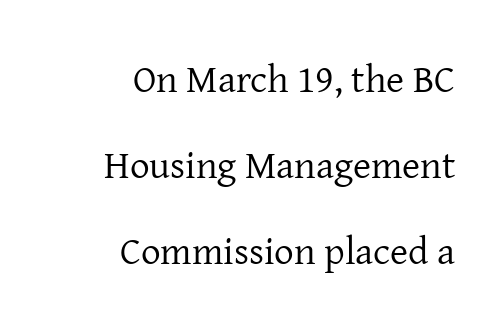
Regarding leading, the lines here are spaced well apart. Letters rest on an invisible, unmarked baseline. Stroke terminals: seriffed. Stroke thickness stays within the range of a standard reading face or lighter. Every row of glyphs terminates at an identical x-position on the right. The letters advance in unequal steps, a hallmark of proportional type.
